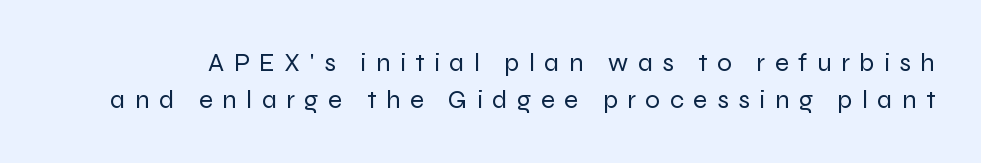
{"italic": "no", "bold": "no", "underline": "no", "line_spacing": "normal", "line_spacing_ratio": 1.44, "letter_spacing": "wide", "letter_spacing_em": 0.37, "glyph_px": 26}
